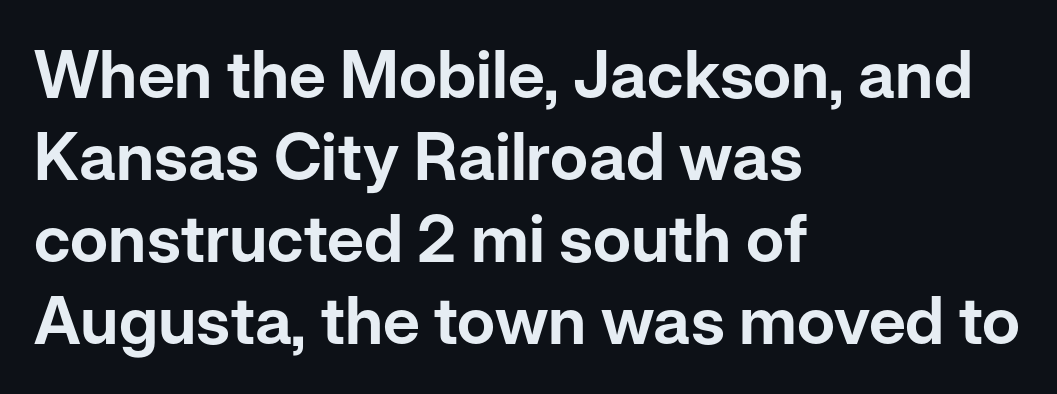
The lines in this sample share a left origin and differ only in where they stop. In terms of letterspacing, this is plain default setting. Vertical strokes here are truly vertical. Lines of text with bare space underneath. Is this a fixed-width face? No — the glyphs have proportional, varying widths.
